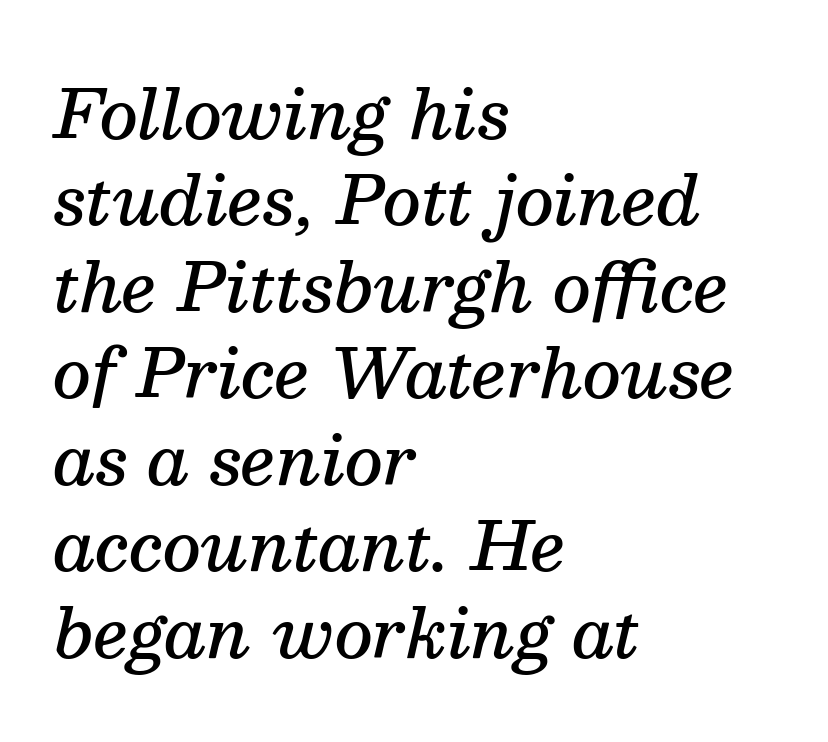
{"serif": "yes", "italic": "yes", "lean": "right", "slant_degrees": 13, "bold": "semi", "weight": "semibold", "width": "normal", "stroke_contrast": "medium", "x_height": "medium", "monospaced": "no", "underline": "no", "align": "left", "line_spacing": "normal", "line_spacing_ratio": 1.29, "letter_spacing": "normal", "letter_spacing_em": 0.0, "glyph_px": 67}
